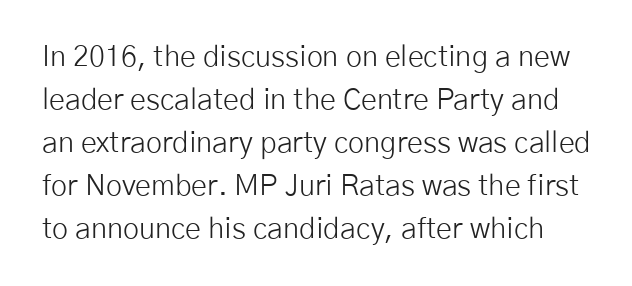
{"serif": "no", "italic": "no", "bold": "no", "weight": "light", "width": "normal", "stroke_contrast": "low", "x_height": "medium", "monospaced": "no", "underline": "no", "line_spacing": "normal", "line_spacing_ratio": 1.48, "letter_spacing": "normal", "letter_spacing_em": 0.0, "glyph_px": 29}
